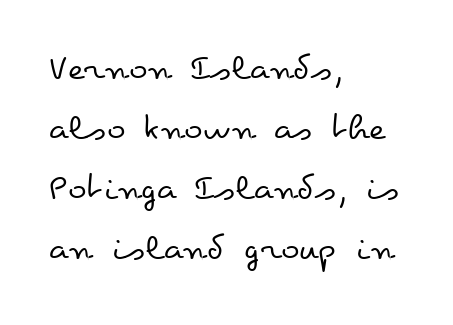
{"italic": "no", "bold": "no", "weight": "regular", "width": "wide", "stroke_contrast": "low", "x_height": "small", "monospaced": "no", "underline": "no", "align": "left", "line_spacing": "normal", "line_spacing_ratio": 1.54, "letter_spacing": "normal", "letter_spacing_em": 0.0, "glyph_px": 39}
